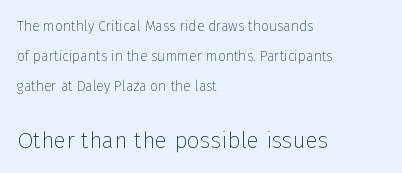
The image shows 23 px text type, upright; set left-aligned, loose line spacing (2.16x), normal letter spacing, not underlined; the second (bottom) block is 1.64x larger.
